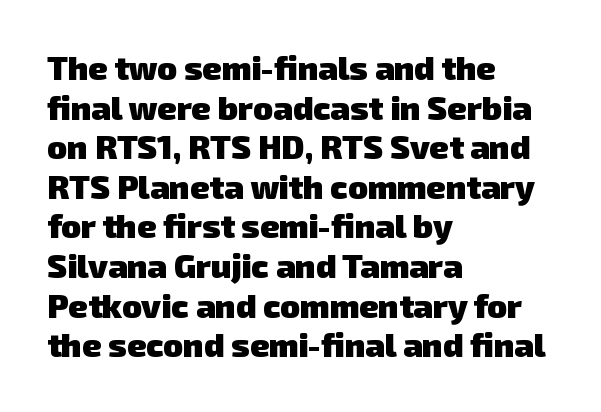
Glance below the letters and you will spot only blank space. Varying glyph widths throughout — classic text-font behaviour. Each letter's strokes conclude bluntly, with no projecting serifs. Casual observation: everything's shoved over to the left.
